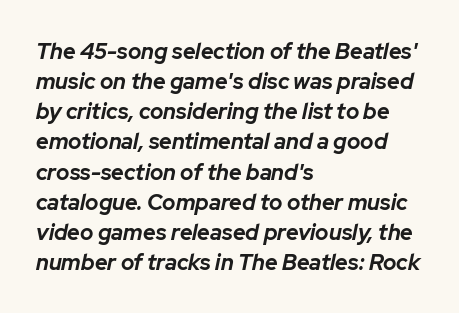
Nobody touched the tracking dial on this one. It's the slanting kind of type. Layout note: lines flush left. What's the leading like? Ordinary, nothing unusual. Words float on clear page, feet unadorned. Typesetter's note: full bold, strokes at maximum text heaviness.
